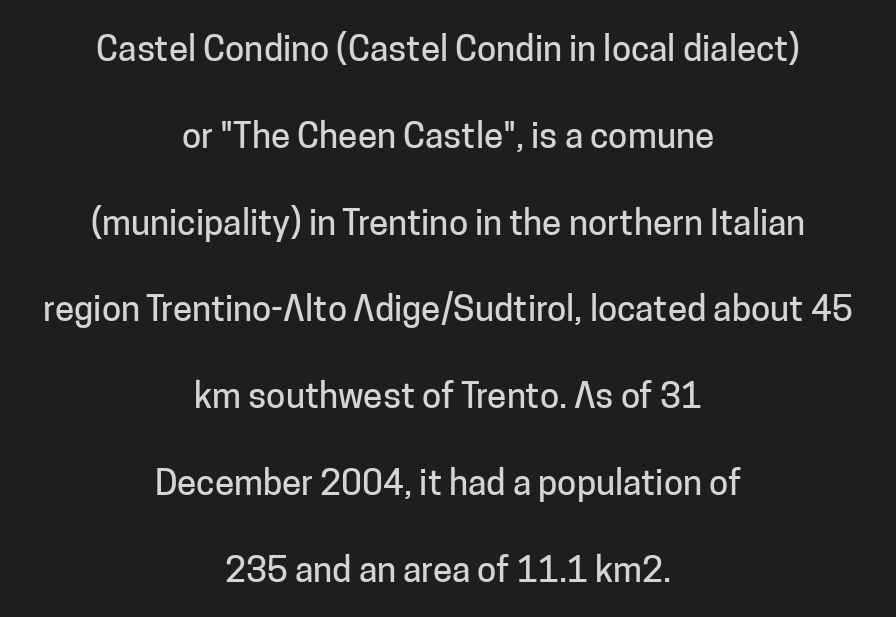
Descenders hang freely into open space. You could fit nearly another row in the gap between these rows. I'd call this a sans setting — the letters go barefoot. The tracking reads as untouched default to a designer's eye. Character widths vary here, with narrow letters taking less room than wide ones. Line starts and ends both wander, symmetrically.
